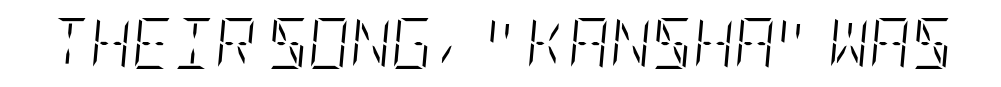
Emphasis-style slanted type is in use. Each stroke keeps to a modest, everyday thickness or less. Just letters on the line, the space beneath them empty. Students, note that the glyphs here touch the page at normal intervals.
